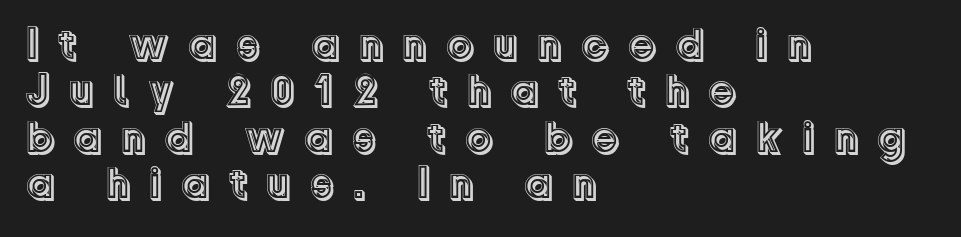
The image shows 45 px text type, upright; set left-aligned, tight line spacing (1.03x), unusually wide letter spacing (+0.41 em), not underlined; a medium x-height.
